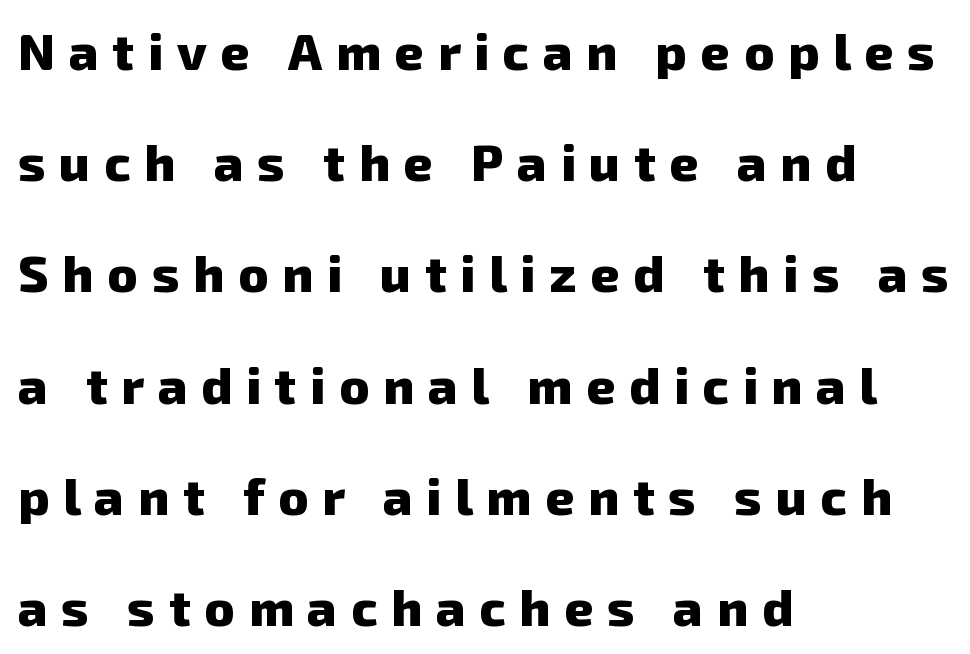
{"serif": "no", "bold": "yes", "weight": "heavy", "width": "normal", "stroke_contrast": "low", "x_height": "medium", "monospaced": "no", "underline": "no", "align": "left", "line_spacing": "loose", "line_spacing_ratio": 2.18, "letter_spacing": "wide", "letter_spacing_em": 0.27, "glyph_px": 51}
